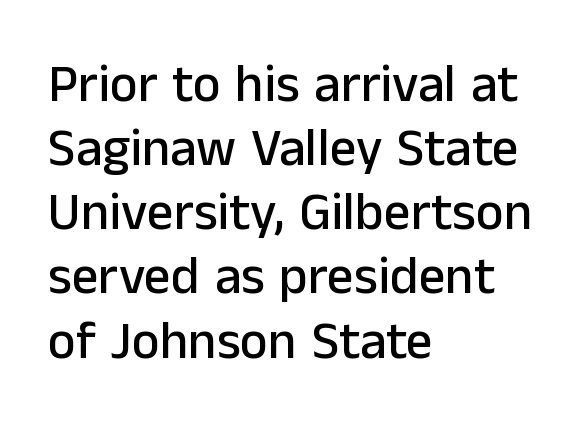
Q: Is the text italic (slanted)? A: No, it is upright.
Q: Is the typeface a serif or a sans-serif typeface? A: Sans-serif.
Q: Is the text underlined? A: No.
Q: How is the paragraph aligned? A: Left-aligned.
Q: Is the spacing between letters normal or unusually wide? A: Normal.
Q: Width (condensed, normal, or wide)? A: Normal.
Q: Stroke contrast? A: Low.
Q: x-height? A: Medium.
Q: Monospaced? A: No.
